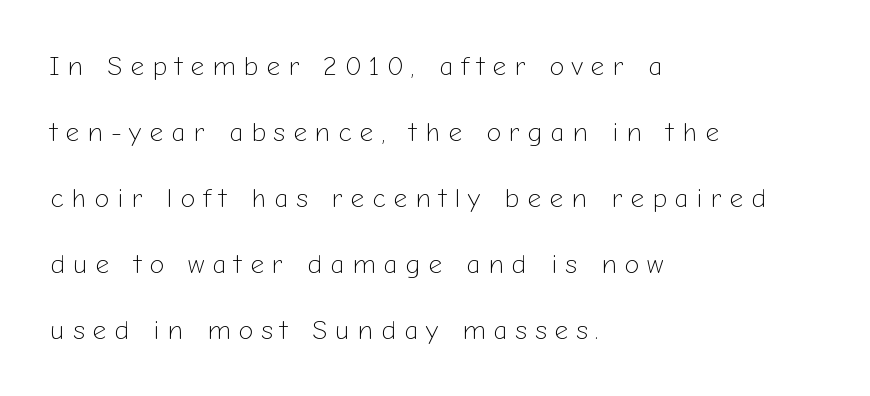
Horizontal alignment here is leftward, the default for most running prose. Whoever set this chose breathing room over compactness in the vertical rhythm. Stem width sits at or under what a default text font uses. The lettering stays uniformly vertical, giving the passage a roman look. Words appear elongated and porous because spacing is wide.
